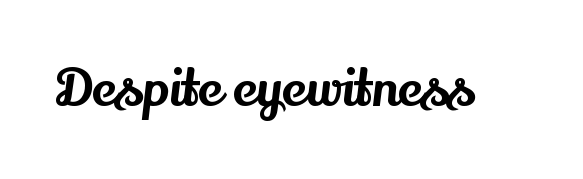
Q: Is the text italic (slanted)? A: Yes.
Q: Is the typeface a serif or a sans-serif typeface? A: Serif.
Q: Is the text underlined? A: No.
Q: Is the spacing between letters normal or unusually wide? A: Normal.
Q: Width (condensed, normal, or wide)? A: Normal.
Q: Stroke contrast? A: Medium.
Q: x-height? A: Small.
Q: Monospaced? A: No.
